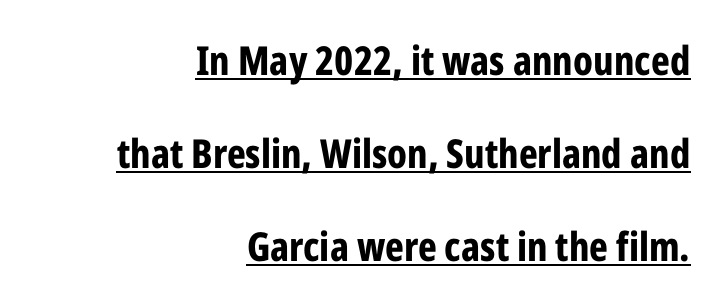
Q: Is the text bold? A: Yes.
Q: Is the text italic (slanted)? A: No, it is upright.
Q: Is the typeface a serif or a sans-serif typeface? A: Sans-serif.
Q: Is the text underlined? A: Yes.
Q: How is the paragraph aligned? A: Right-aligned.
Q: Is the spacing between letters normal or unusually wide? A: Normal.
Q: Is the spacing between lines tight, normal or loose? A: Loose.
Q: Width (condensed, normal, or wide)? A: Condensed.
Q: Stroke contrast? A: Low.
Q: x-height? A: Medium.
Q: Monospaced? A: No.
